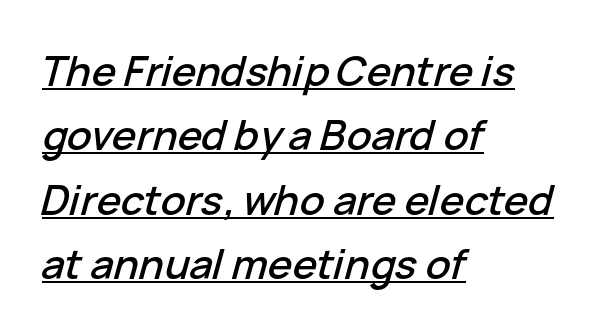
No extra tracking has been applied to these lines. Typeset ragged right — the left edge is the straight one. One glance says typical: line gaps are just what's usual. The text carries the slant typical of an italic or oblique font. Every word sits above its own underline.
